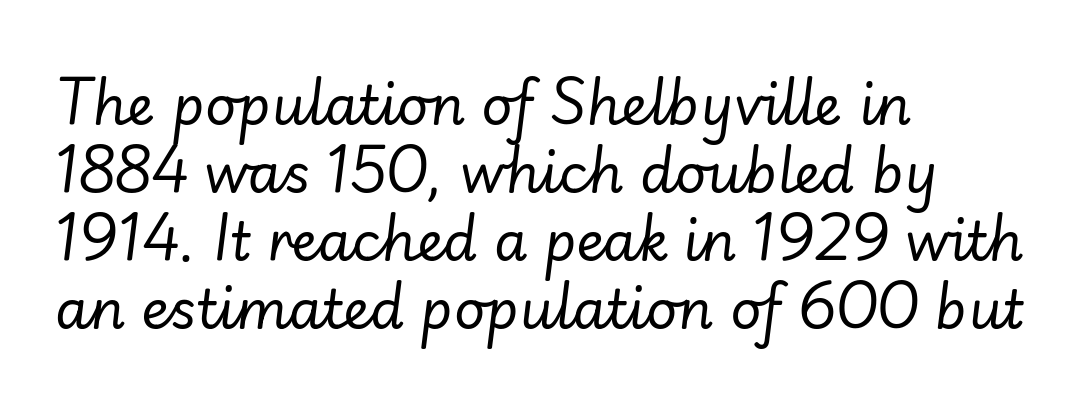
{"italic": "yes", "lean": "right", "slant_degrees": 7, "bold": "no", "weight": "regular", "width": "normal", "stroke_contrast": "low", "x_height": "small", "monospaced": "no", "underline": "no", "align": "left", "line_spacing": "normal", "line_spacing_ratio": 1.26, "letter_spacing": "normal", "letter_spacing_em": 0.0, "glyph_px": 54}
